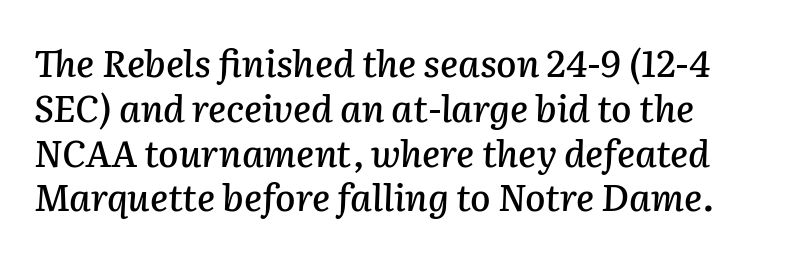
The image shows 37 px text type, italic (leaning right); set line spacing 1.21x, normal letter spacing, not underlined; low stroke contrast and a medium x-height.
